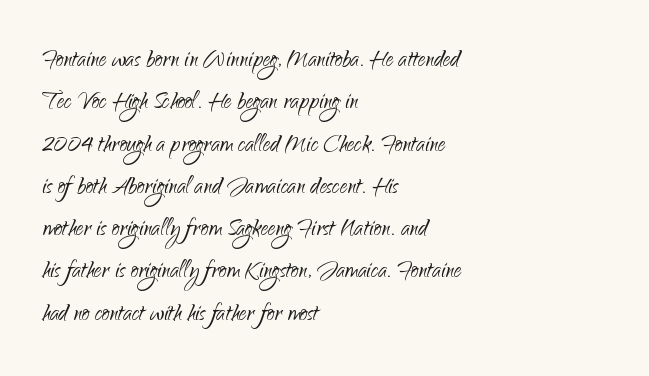
Type style note: lacks serifs. The space between consecutive lines is moderate. The horizontal fit of the characters is conventional and even. Varying glyph widths throughout — classic text-font behaviour.
